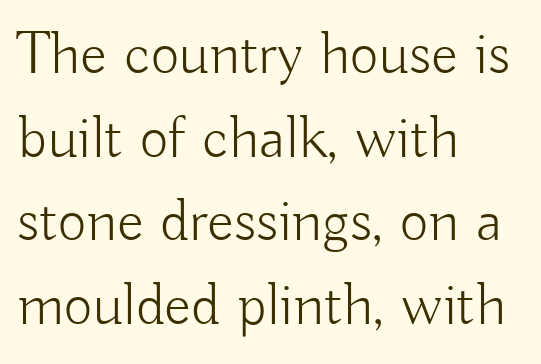
{"serif": "no", "italic": "no", "bold": "no", "weight": "light", "width": "normal", "stroke_contrast": "low", "x_height": "small", "monospaced": "no", "underline": "no", "align": "left", "line_spacing": "normal", "line_spacing_ratio": 1.35, "letter_spacing": "normal", "letter_spacing_em": 0.0, "glyph_px": 62}
